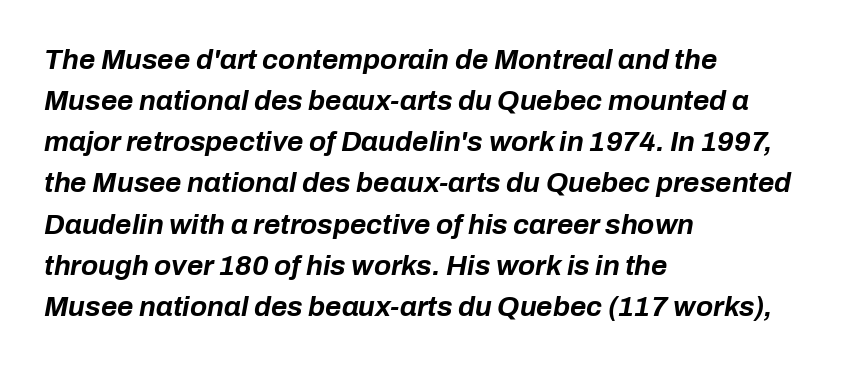
{"italic": "yes", "lean": "right", "slant_degrees": 10, "bold": "yes", "weight": "bold", "width": "normal", "stroke_contrast": "low", "x_height": "medium", "monospaced": "no", "underline": "no", "align": "left", "line_spacing": "normal", "line_spacing_ratio": 1.47, "letter_spacing": "normal", "letter_spacing_em": 0.0, "glyph_px": 28}
